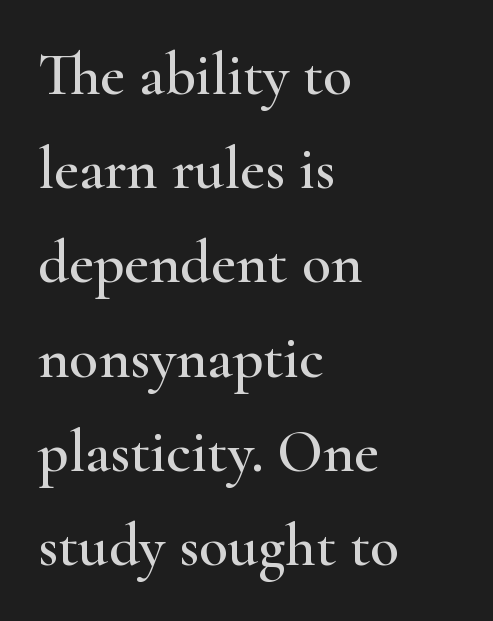
{"serif": "yes", "italic": "no", "width": "wide", "stroke_contrast": "high", "x_height": "small", "monospaced": "no", "underline": "no", "align": "left", "line_spacing": "normal", "line_spacing_ratio": 1.57, "letter_spacing": "normal", "letter_spacing_em": 0.0, "glyph_px": 60}
